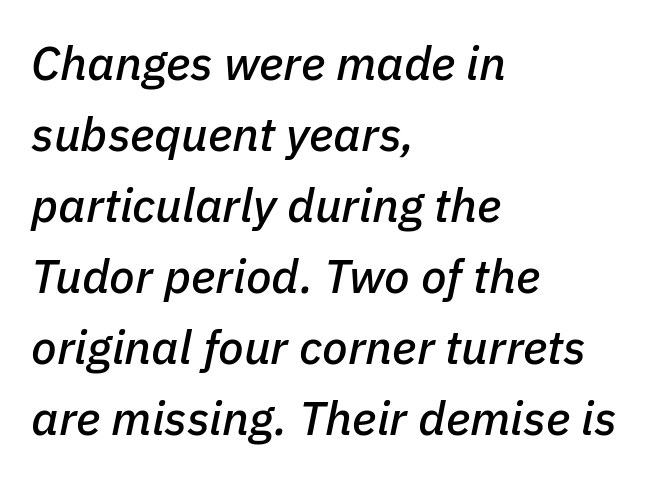
Q: Is the text italic (slanted)? A: Yes, it leans right by about 11 degrees.
Q: Is the text underlined? A: No.
Q: How is the paragraph aligned? A: Left-aligned.
Q: Is the spacing between letters normal or unusually wide? A: Normal.
Q: Is the spacing between lines tight, normal or loose? A: Normal.
Q: Width (condensed, normal, or wide)? A: Normal.
Q: Stroke contrast? A: Low.
Q: x-height? A: Medium.
Q: Monospaced? A: No.
